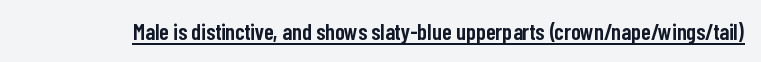
Q: Is the text bold? A: Semi-bold.
Q: Is the text italic (slanted)? A: No, it is upright.
Q: Is the text underlined? A: Yes.
Q: Is the spacing between letters normal or unusually wide? A: Normal.
